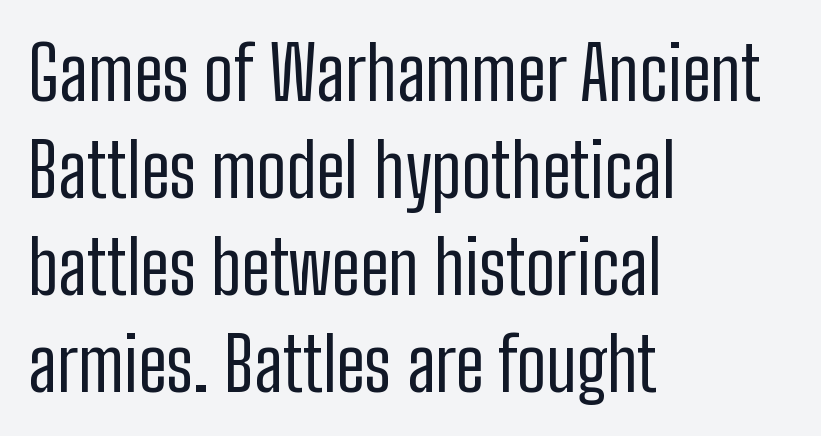
{"serif": "no", "italic": "no", "bold": "no", "weight": "regular", "width": "condensed", "stroke_contrast": "low", "x_height": "medium", "monospaced": "no", "underline": "no", "align": "left", "line_spacing": "normal", "line_spacing_ratio": 1.31, "letter_spacing": "normal", "letter_spacing_em": 0.0, "glyph_px": 74}
